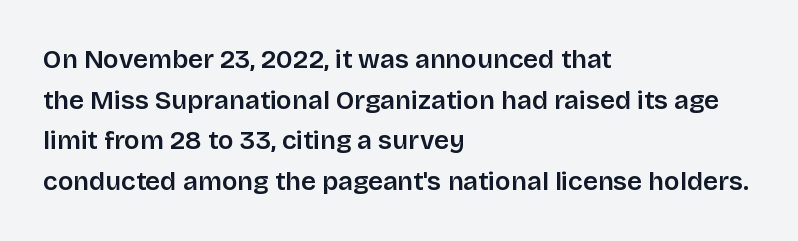
The image shows 26 px text type, upright; set left-aligned, normal line spacing (1.56x), normal letter spacing, not underlined.
